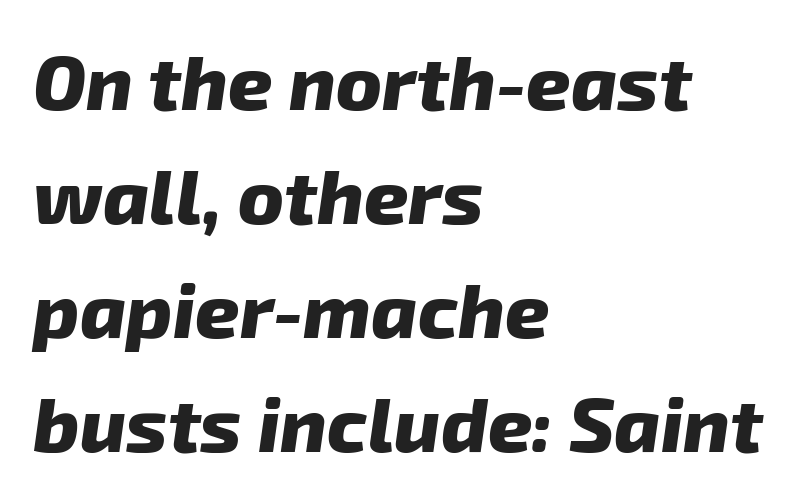
Q: Is the text bold? A: Yes.
Q: Is the text italic (slanted)? A: Yes, it leans right by about 8 degrees.
Q: Is the text underlined? A: No.
Q: How is the paragraph aligned? A: Left-aligned.
Q: Is the spacing between letters normal or unusually wide? A: Normal.
Q: Is the spacing between lines tight, normal or loose? A: Normal.
Q: Width (condensed, normal, or wide)? A: Normal.
Q: Stroke contrast? A: Low.
Q: x-height? A: Medium.
Q: Monospaced? A: No.
